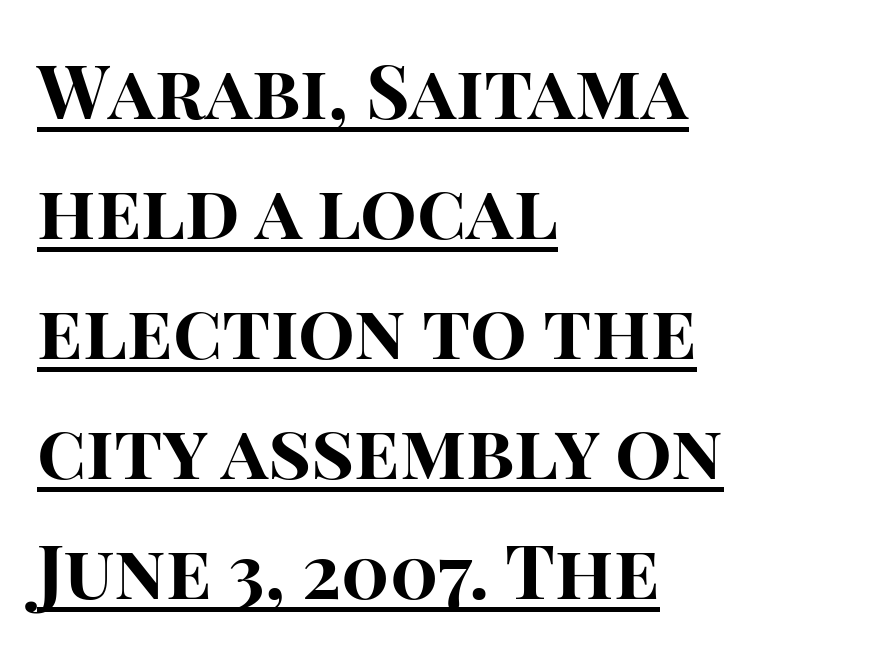
The letters advance in unequal steps, a hallmark of proportional type. Leading matches the norm, producing a regular column. Students, note that the glyphs here touch the page at normal intervals. Line starts are locked; line ends wander.
